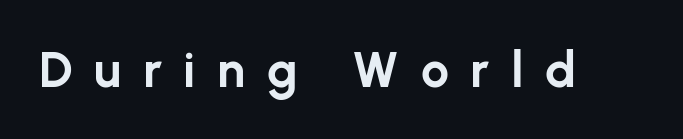
Q: Is the text bold? A: Yes.
Q: Is the text italic (slanted)? A: No, it is upright.
Q: Is the typeface a serif or a sans-serif typeface? A: Sans-serif.
Q: Is the text underlined? A: No.
Q: Is the spacing between letters normal or unusually wide? A: Unusually wide.
Q: Width (condensed, normal, or wide)? A: Normal.
Q: Stroke contrast? A: Low.
Q: x-height? A: Medium.
Q: Monospaced? A: No.
